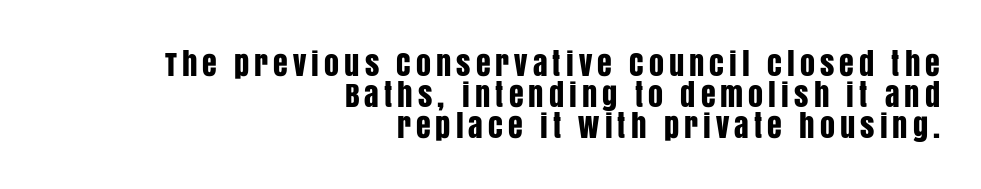
The image shows 30 px condensed sans-serif type, upright; set right-aligned, tight line spacing (1.03x), not underlined; low stroke contrast and a large x-height.
